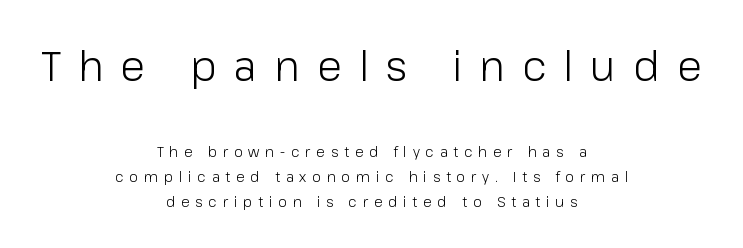
{"serif": "no", "italic": "no", "bold": "no", "weight": "light", "width": "normal", "stroke_contrast": "low", "x_height": "medium", "monospaced": "no", "underline": "no", "align": "center", "line_spacing_ratio": 1.77, "letter_spacing": "wide", "letter_spacing_em": 0.42, "larger_block": "first", "size_ratio": 2.93, "glyph_px": 41}
